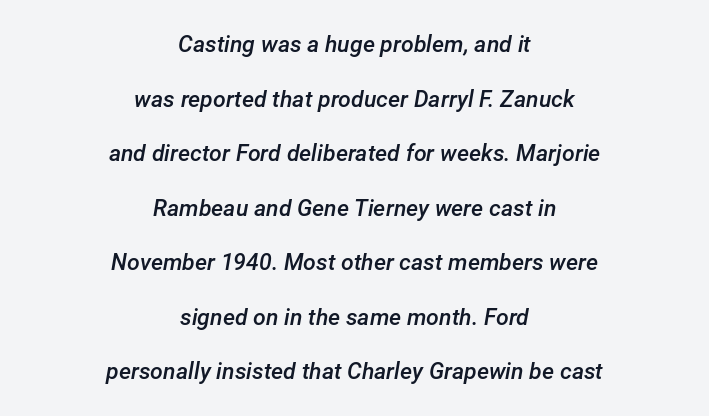
The image shows 23 px text type, italic (leaning right); set centered, loose line spacing (2.37x), normal letter spacing, not underlined.
